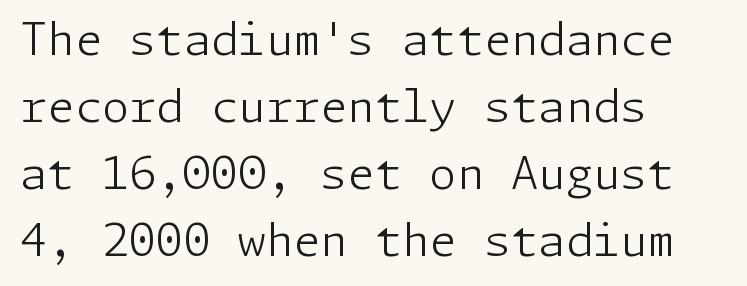
Short and long lines alike share a common starting point at left. Is the letter spacing exaggerated? No — it looks like the ordinary default. Clear beneath every line of the passage. The typeface has the unassuming heft of standard copy or less.
